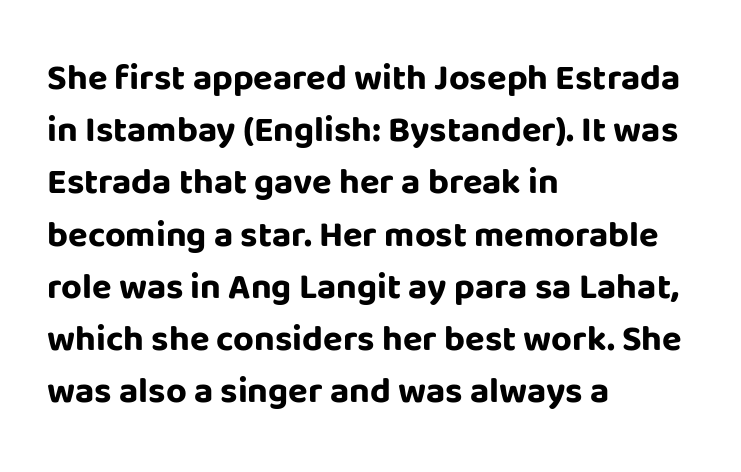
{"serif": "no", "italic": "no", "bold": "yes", "weight": "bold", "width": "normal", "stroke_contrast": "low", "x_height": "large", "monospaced": "no", "underline": "no", "align": "left", "line_spacing": "normal", "line_spacing_ratio": 1.45, "letter_spacing": "normal", "letter_spacing_em": 0.0, "glyph_px": 36}
